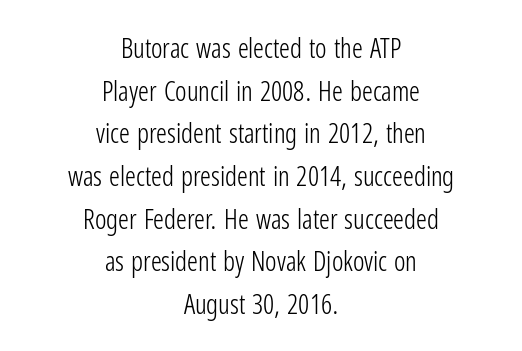
Is the block centered? Yes — each line is placed symmetrically about the middle. This sample keeps an unexceptional amount of space between lines. The lettering holds an erect, upright posture throughout. The words here are not underlined.
